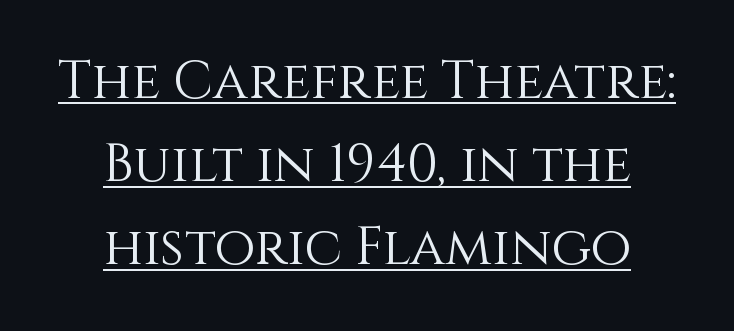
Q: Is the text bold? A: No.
Q: Is the text italic (slanted)? A: No, it is upright.
Q: Is the text underlined? A: Yes.
Q: How is the paragraph aligned? A: Centered.
Q: Is the spacing between letters normal or unusually wide? A: Normal.
Q: Is the spacing between lines tight, normal or loose? A: Normal.
Q: Width (condensed, normal, or wide)? A: Normal.
Q: x-height? A: Large.
Q: Monospaced? A: No.
